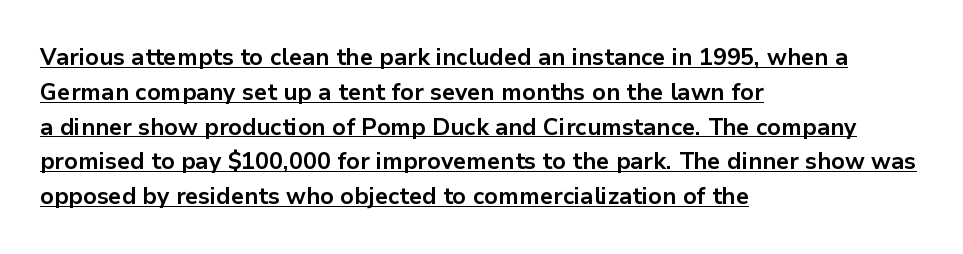
Q: Is the text bold? A: Yes.
Q: Is the text italic (slanted)? A: No, it is upright.
Q: Is the text underlined? A: Yes.
Q: How is the paragraph aligned? A: Left-aligned.
Q: Is the spacing between letters normal or unusually wide? A: Normal.
Q: Is the spacing between lines tight, normal or loose? A: Normal.
